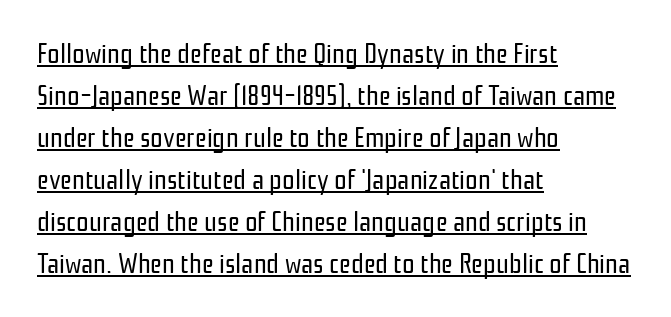
Q: Is the text bold? A: No.
Q: Is the text italic (slanted)? A: No, it is upright.
Q: Is the typeface a serif or a sans-serif typeface? A: Sans-serif.
Q: Is the text underlined? A: Yes.
Q: How is the paragraph aligned? A: Left-aligned.
Q: Is the spacing between letters normal or unusually wide? A: Normal.
Q: Is the spacing between lines tight, normal or loose? A: Normal.
Q: Width (condensed, normal, or wide)? A: Condensed.
Q: Stroke contrast? A: Low.
Q: x-height? A: Medium.
Q: Monospaced? A: No.
